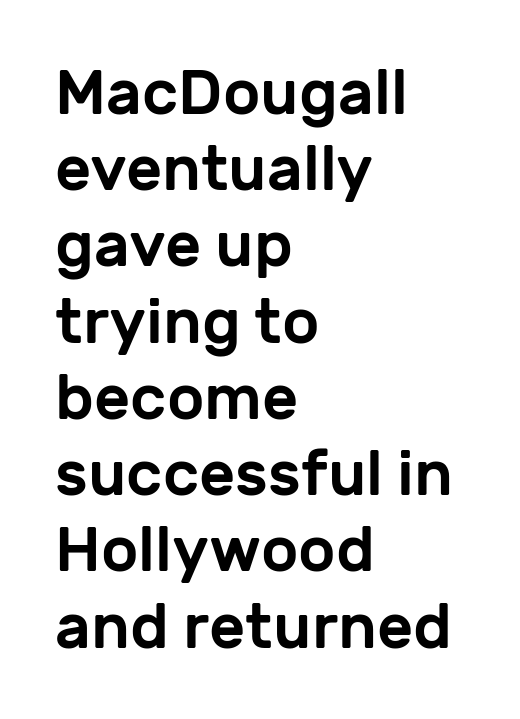
{"serif": "no", "italic": "no", "width": "normal", "stroke_contrast": "low", "x_height": "medium", "monospaced": "no", "underline": "no", "align": "left", "line_spacing_ratio": 1.21, "letter_spacing": "normal", "letter_spacing_em": 0.0, "glyph_px": 63}
